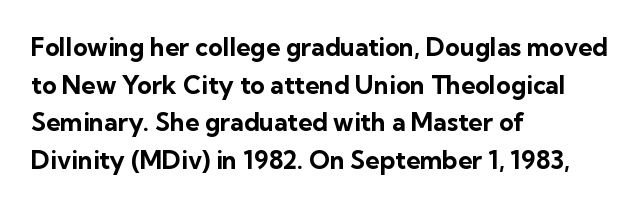
Students, note that the glyphs here touch the page at normal intervals. The vertical gap from one line to the next is medium. The lettering stays uniformly vertical, giving the passage a roman look. The lines are quadded left. Heft: maximum for text — a bold. Type without underlining.
